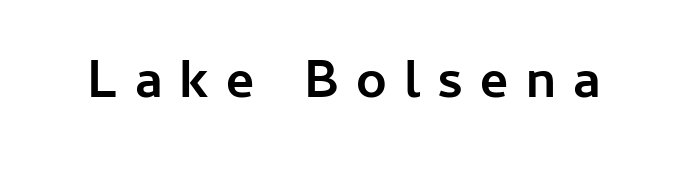
The image shows 54 px semibold sans-serif type, upright; set unusually wide letter spacing (+0.32 em), not underlined; low stroke contrast and a medium x-height.
